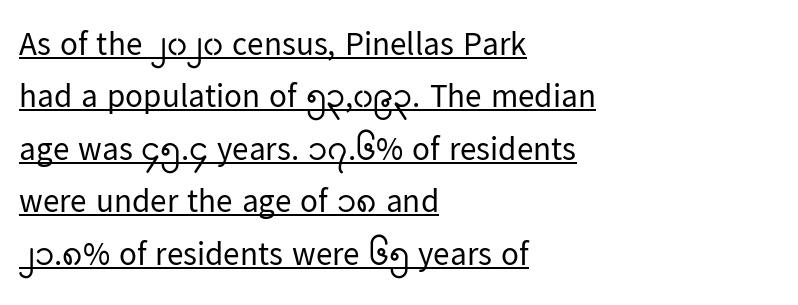
{"serif": "no", "italic": "no", "bold": "no", "weight": "regular", "width": "normal", "stroke_contrast": "low", "x_height": "medium", "monospaced": "no", "underline": "yes", "align": "left", "line_spacing": "normal", "line_spacing_ratio": 1.59, "letter_spacing": "normal", "letter_spacing_em": 0.0, "glyph_px": 33}
